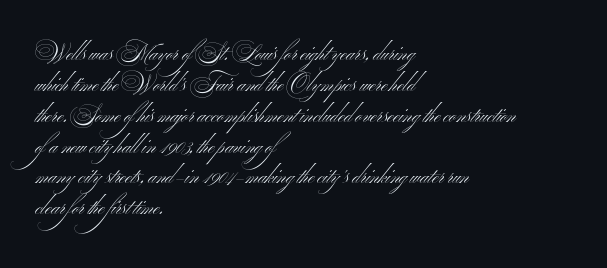
The image shows 21 px text type; set left-aligned, normal line spacing (1.47x), normal letter spacing, not underlined.
